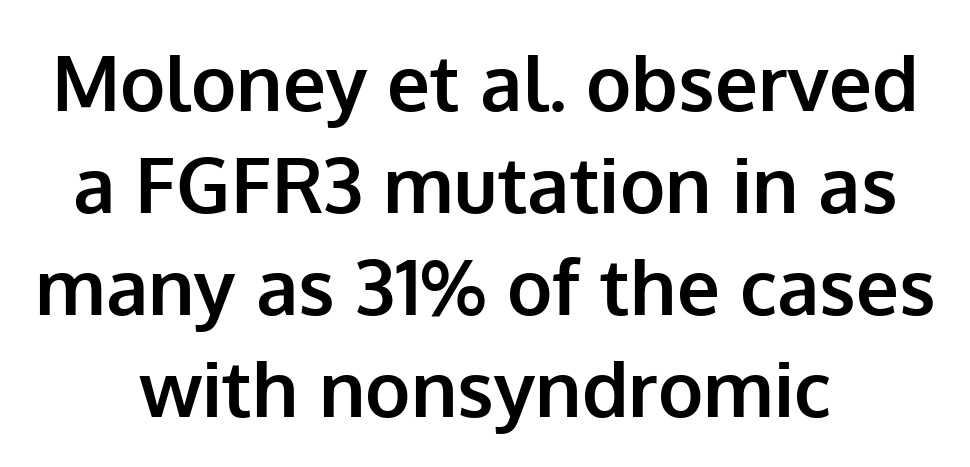
The image shows 76 px bold sans-serif type, upright; set centered, normal line spacing (1.34x), normal letter spacing, not underlined; low stroke contrast and a medium x-height.
